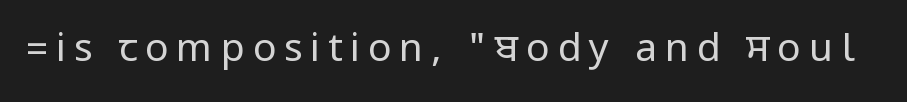
{"serif": "no", "italic": "no", "bold": "no", "weight": "regular", "width": "condensed", "stroke_contrast": "low", "underline": "no", "letter_spacing": "wide", "letter_spacing_em": 0.2, "glyph_px": 39}
